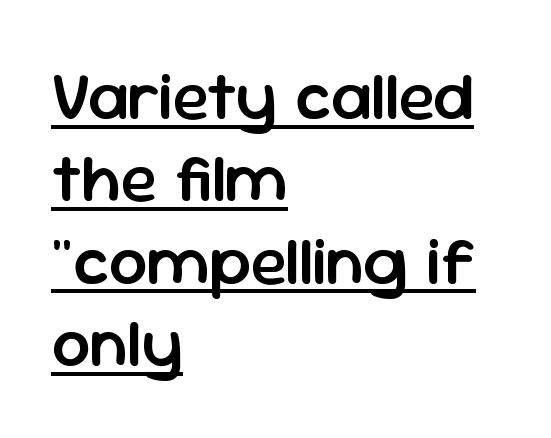
The image shows 68 px semibold sans-serif type, upright; set left-aligned, line spacing 1.21x, normal letter spacing, underlined; low stroke contrast and a medium x-height.
